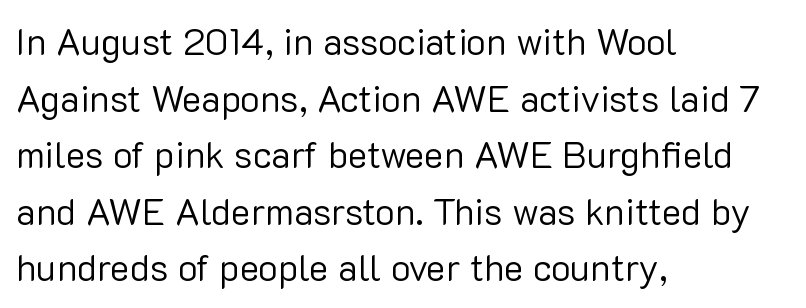
The image shows 37 px regular-weight sans-serif type, upright; set left-aligned, normal line spacing (1.53x), normal letter spacing, not underlined; low stroke contrast and a medium x-height.
